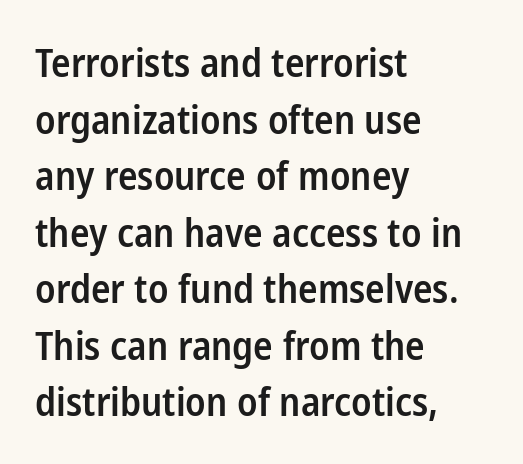
Nope, not italic — everything's standing straight. As a designer I'd log this as weight 600, semibold. Layout note: lines flush left. The designer left line spacing at the default. These lines are rendered in a variable-pitch font.
